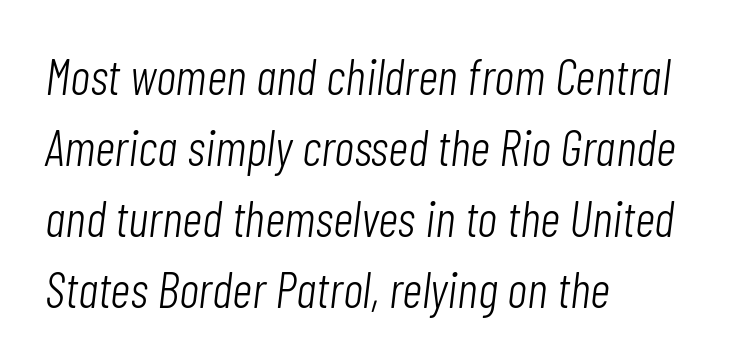
Q: Is the text bold? A: No.
Q: Is the text italic (slanted)? A: Yes, it leans right by about 7 degrees.
Q: Is the text underlined? A: No.
Q: How is the paragraph aligned? A: Left-aligned.
Q: Is the spacing between letters normal or unusually wide? A: Normal.
Q: Is the spacing between lines tight, normal or loose? A: Normal.
Q: Width (condensed, normal, or wide)? A: Condensed.
Q: Stroke contrast? A: Low.
Q: x-height? A: Medium.
Q: Monospaced? A: No.
